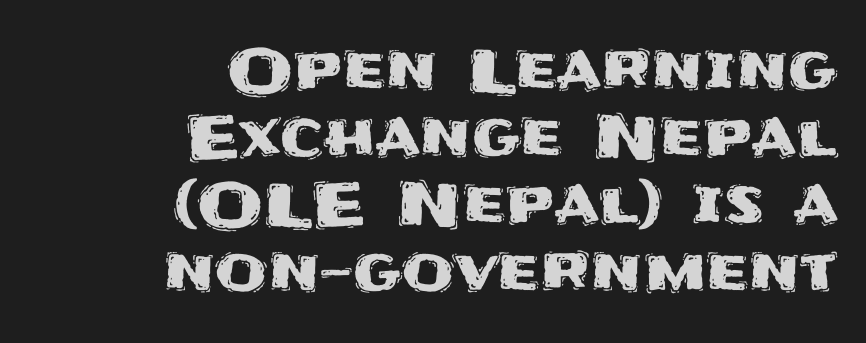
Notice how descenders almost collide with the ascenders below — that's tight leading. The specimen omits any rule beneath the text block's lines. Character widths vary here, with narrow letters taking less room than wide ones. If you drew a line through each stem, it would be perfectly vertical. Casual observation: everything's shoved over to the right. The horizontal fit of the characters is conventional and even.
